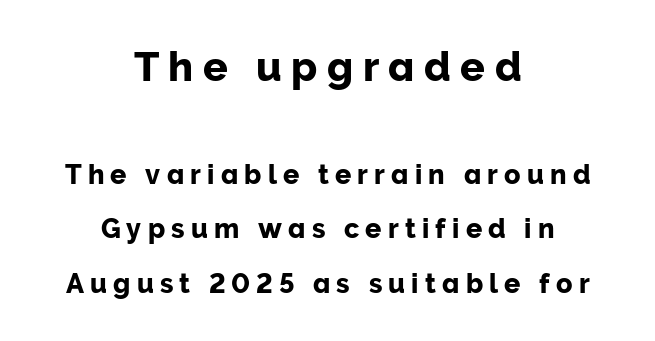
{"serif": "no", "italic": "no", "width": "normal", "stroke_contrast": "low", "x_height": "medium", "monospaced": "no", "underline": "no", "align": "center", "line_spacing": "loose", "line_spacing_ratio": 2.02, "letter_spacing": "wide", "letter_spacing_em": 0.23, "larger_block": "first", "size_ratio": 1.52, "glyph_px": 41}
